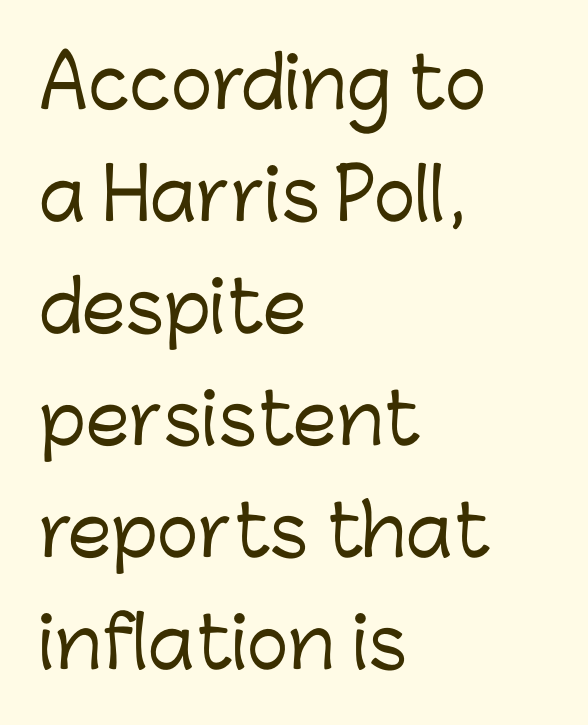
{"serif": "no", "italic": "no", "width": "normal", "stroke_contrast": "low", "x_height": "medium", "monospaced": "no", "underline": "no", "align": "left", "line_spacing": "normal", "line_spacing_ratio": 1.6, "letter_spacing": "normal", "letter_spacing_em": 0.0, "glyph_px": 70}
